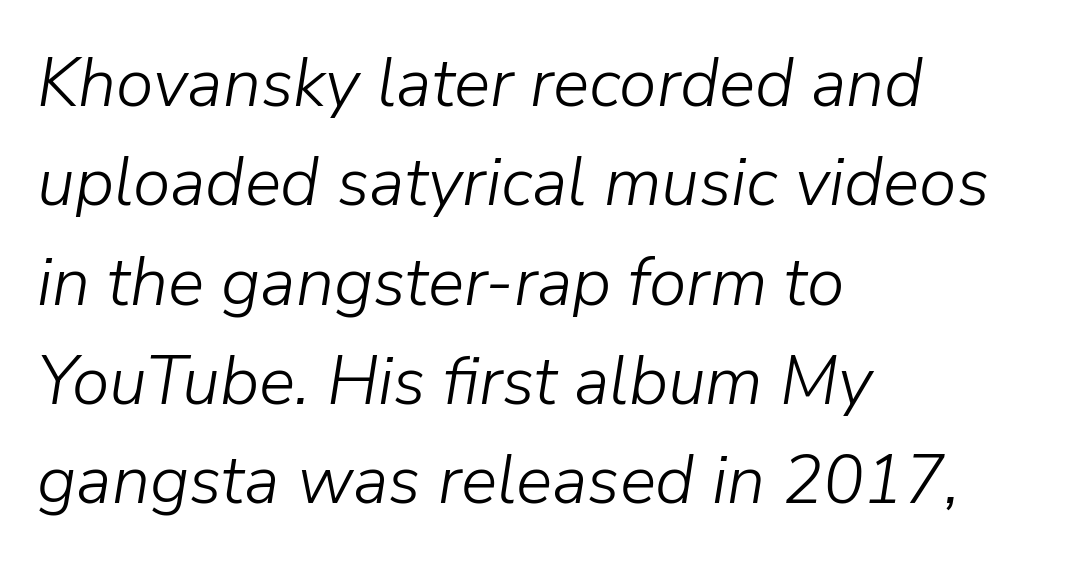
{"italic": "yes", "lean": "right", "slant_degrees": 9, "bold": "no", "weight": "light", "width": "normal", "stroke_contrast": "low", "x_height": "medium", "monospaced": "no", "underline": "no", "align": "left", "line_spacing": "normal", "line_spacing_ratio": 1.46, "letter_spacing": "normal", "letter_spacing_em": 0.0, "glyph_px": 68}
